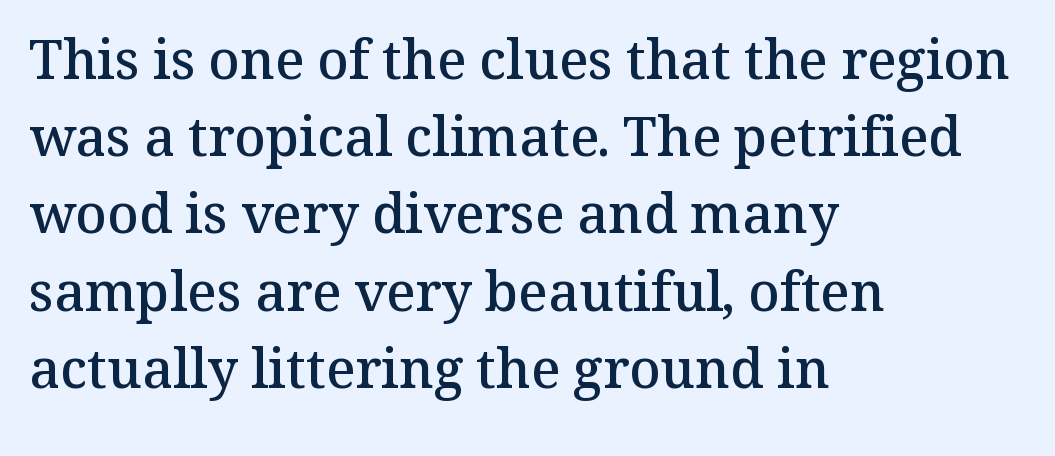
Q: Is the text bold? A: Semi-bold.
Q: Is the text italic (slanted)? A: No, it is upright.
Q: Is the typeface a serif or a sans-serif typeface? A: Serif.
Q: Is the text underlined? A: No.
Q: How is the paragraph aligned? A: Left-aligned.
Q: Is the spacing between letters normal or unusually wide? A: Normal.
Q: Is the spacing between lines tight, normal or loose? A: Normal.
Q: Width (condensed, normal, or wide)? A: Normal.
Q: Stroke contrast? A: Medium.
Q: x-height? A: Medium.
Q: Monospaced? A: No.
